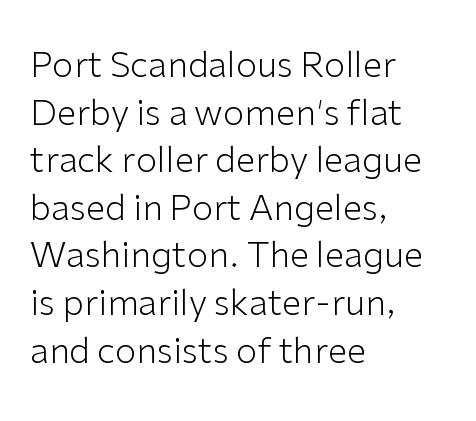
{"serif": "no", "italic": "no", "bold": "no", "weight": "light", "width": "normal", "stroke_contrast": "low", "x_height": "medium", "monospaced": "no", "underline": "no", "align": "left", "line_spacing": "normal", "line_spacing_ratio": 1.36, "letter_spacing": "normal", "letter_spacing_em": 0.0, "glyph_px": 35}
